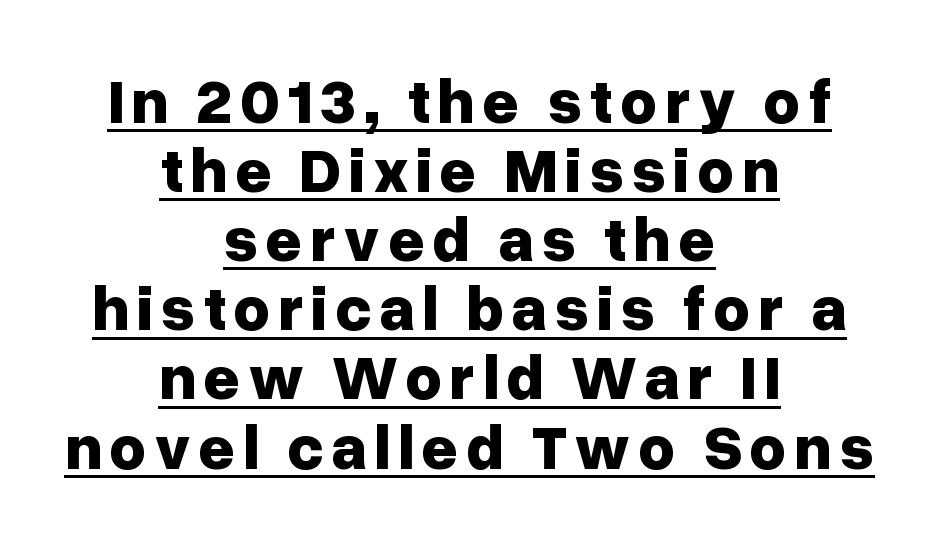
{"serif": "no", "italic": "no", "bold": "yes", "weight": "bold", "width": "normal", "stroke_contrast": "low", "x_height": "medium", "monospaced": "no", "underline": "yes", "align": "center", "line_spacing": "tight", "line_spacing_ratio": 1.08, "glyph_px": 64}
